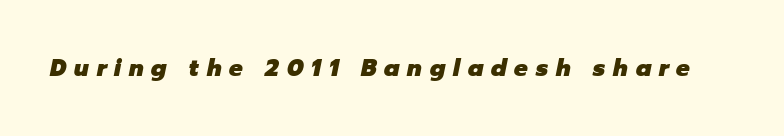
Slant detected: the letters are inclined. Typesetter's note: full bold, strokes at maximum text heaviness. This rendering widens character spacing well past its baseline value. The baseline area is clear.
